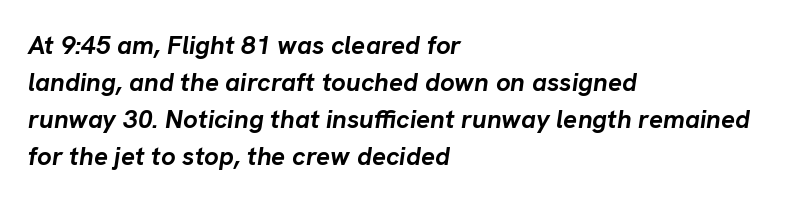
The image shows 26 px bold type, italic (leaning right); set left-aligned, normal line spacing (1.42x), normal letter spacing, not underlined.
